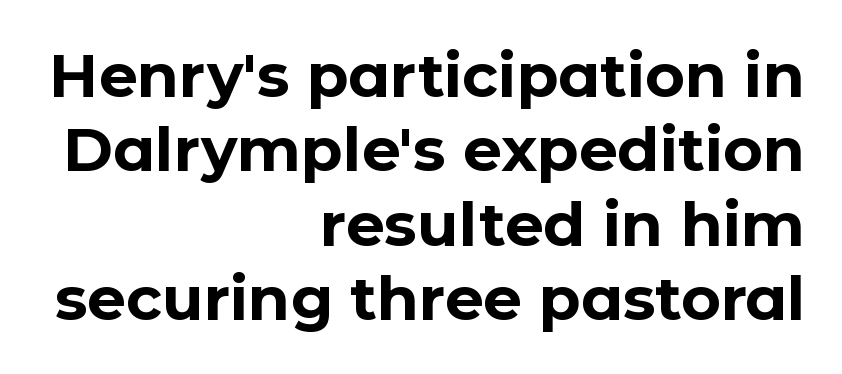
{"serif": "no", "italic": "no", "bold": "yes", "weight": "bold", "width": "normal", "stroke_contrast": "low", "x_height": "medium", "monospaced": "no", "underline": "no", "align": "right", "line_spacing_ratio": 1.22, "letter_spacing": "normal", "letter_spacing_em": 0.0, "glyph_px": 61}
